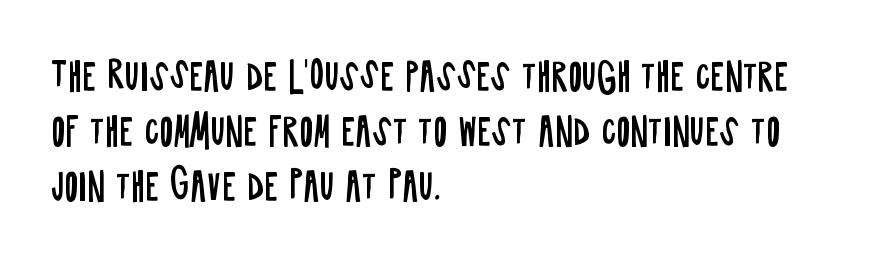
Q: Is the text bold? A: No.
Q: Is the text italic (slanted)? A: No, it is upright.
Q: Is the typeface a serif or a sans-serif typeface? A: Sans-serif.
Q: Is the text underlined? A: No.
Q: How is the paragraph aligned? A: Left-aligned.
Q: Is the spacing between letters normal or unusually wide? A: Normal.
Q: Is the spacing between lines tight, normal or loose? A: Normal.
Q: Width (condensed, normal, or wide)? A: Condensed.
Q: Stroke contrast? A: Low.
Q: x-height? A: Large.
Q: Monospaced? A: No.
